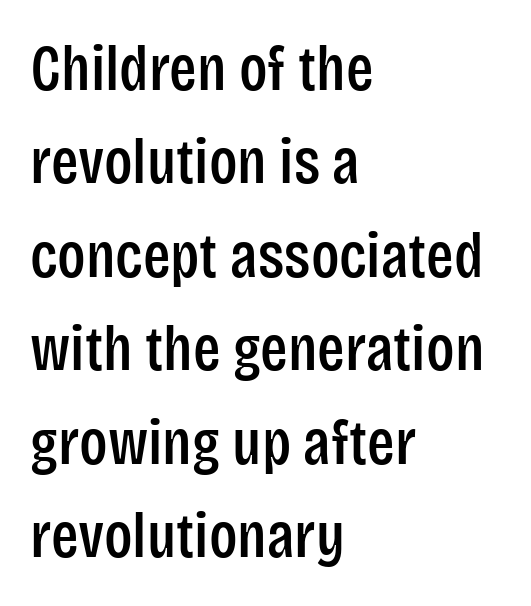
Tracking value appears to be zero — textbook default spacing. Normally led — the rows are evenly, conventionally spaced. Varying glyph widths throughout — classic text-font behaviour. Nobody drew a line under any word here. Font category for this specimen: sans-serif. Does the lettering tilt? It doesn't — this is upright.
